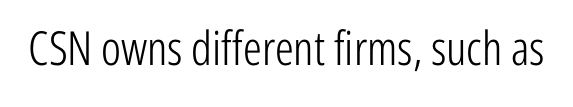
The image shows 47 px light, condensed sans-serif type, upright; set normal letter spacing, not underlined; low stroke contrast and a medium x-height.
